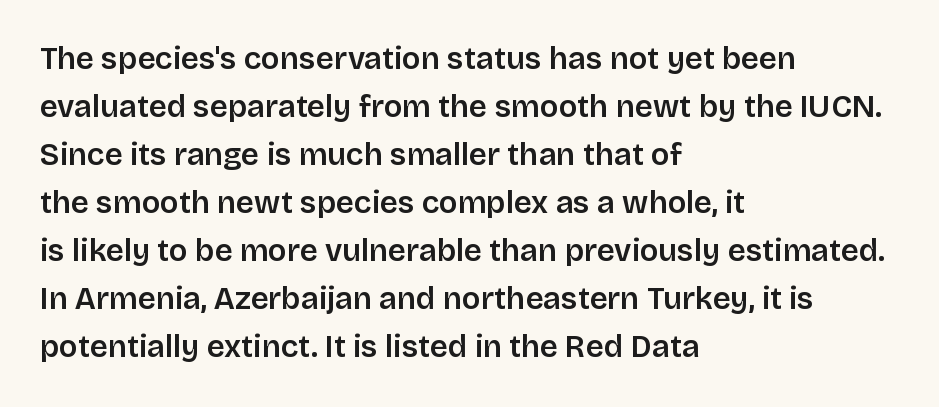
Q: Is the text italic (slanted)? A: No, it is upright.
Q: Is the typeface a serif or a sans-serif typeface? A: Sans-serif.
Q: Is the text underlined? A: No.
Q: How is the paragraph aligned? A: Left-aligned.
Q: Is the spacing between letters normal or unusually wide? A: Normal.
Q: Is the spacing between lines tight, normal or loose? A: Normal.
Q: Width (condensed, normal, or wide)? A: Normal.
Q: Stroke contrast? A: Low.
Q: x-height? A: Large.
Q: Monospaced? A: No.
